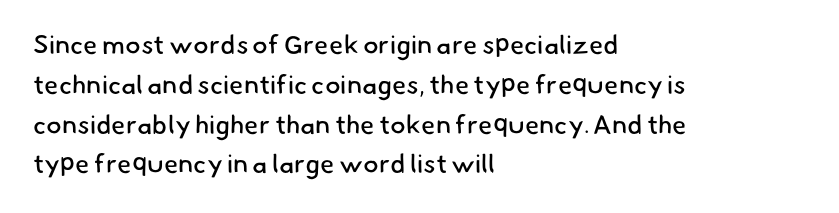
Words appear dense and cohesive because spacing is normal. One glance says typical: line gaps are just what's usual. The ragged edge is on the right, which tells us the setting is flush left. The area under the type is left untouched. Stem width sits at or under what a default text font uses.
